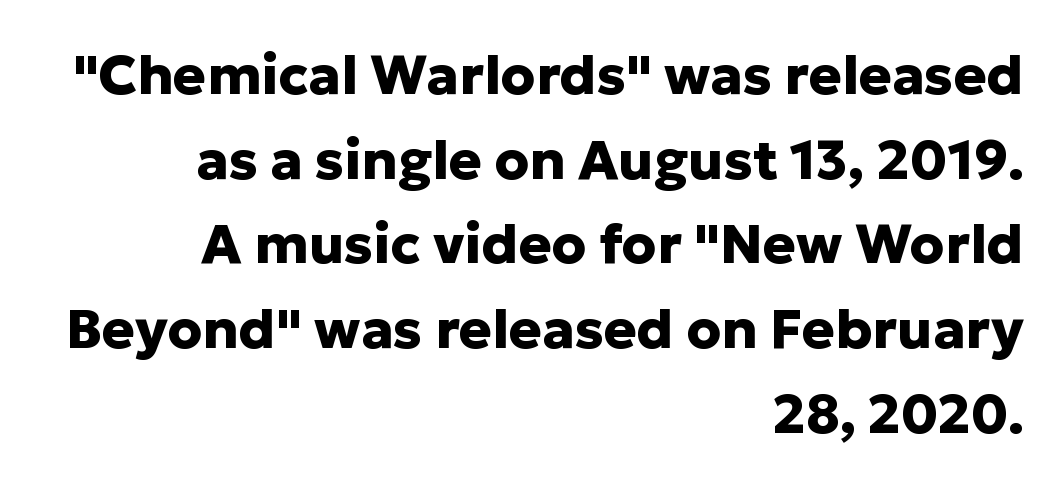
{"serif": "no", "italic": "no", "bold": "yes", "weight": "heavy", "width": "normal", "stroke_contrast": "low", "x_height": "medium", "monospaced": "no", "underline": "no", "align": "right", "line_spacing": "normal", "line_spacing_ratio": 1.54, "letter_spacing": "normal", "letter_spacing_em": 0.0, "glyph_px": 55}
